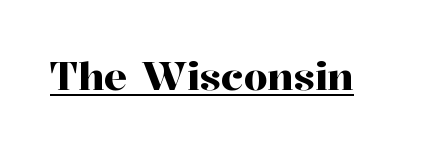
Q: Is the text italic (slanted)? A: No, it is upright.
Q: Is the typeface a serif or a sans-serif typeface? A: Serif.
Q: Is the text underlined? A: Yes.
Q: Is the spacing between letters normal or unusually wide? A: Normal.
Q: Width (condensed, normal, or wide)? A: Normal.
Q: Stroke contrast? A: High.
Q: x-height? A: Medium.
Q: Monospaced? A: No.
